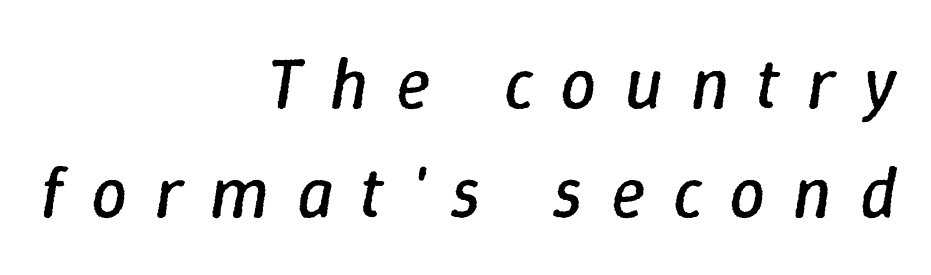
Q: Is the text bold? A: No.
Q: Is the text italic (slanted)? A: Yes, it leans right by about 9 degrees.
Q: Is the text underlined? A: No.
Q: How is the paragraph aligned? A: Right-aligned.
Q: Is the spacing between letters normal or unusually wide? A: Unusually wide.
Q: Is the spacing between lines tight, normal or loose? A: Normal.
Q: Width (condensed, normal, or wide)? A: Normal.
Q: Stroke contrast? A: Low.
Q: x-height? A: Medium.
Q: Monospaced? A: No.
